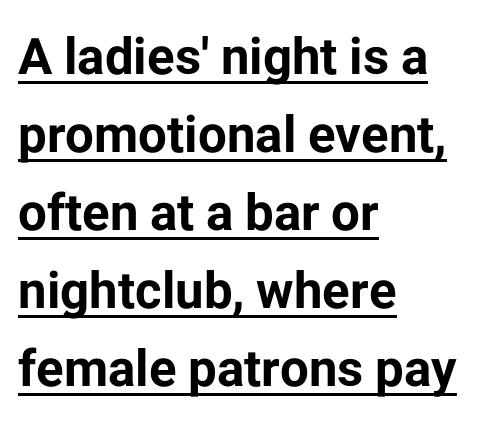
{"serif": "no", "italic": "no", "bold": "yes", "weight": "bold", "width": "normal", "stroke_contrast": "low", "x_height": "medium", "monospaced": "no", "underline": "yes", "align": "left", "line_spacing": "normal", "line_spacing_ratio": 1.53, "letter_spacing": "normal", "letter_spacing_em": 0.0, "glyph_px": 51}
